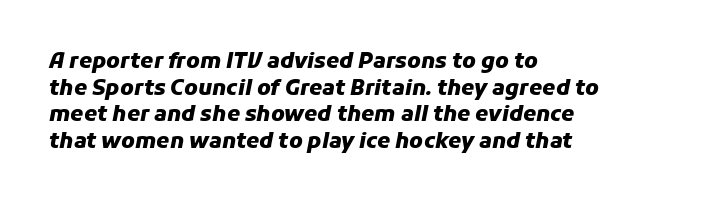
The image shows 21 px bold type, italic (leaning right); set left-aligned, normal line spacing (1.27x), normal letter spacing, not underlined.
